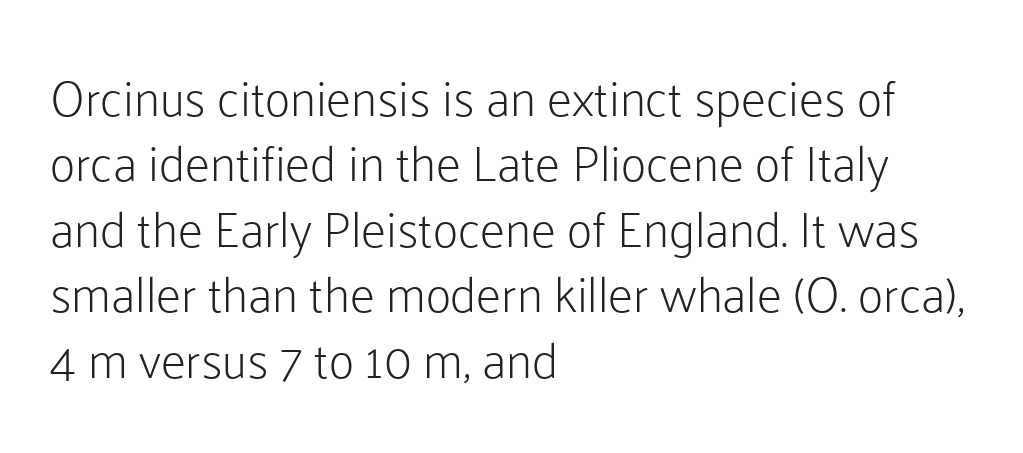
Q: Is the text bold? A: No.
Q: Is the text italic (slanted)? A: No, it is upright.
Q: Is the typeface a serif or a sans-serif typeface? A: Sans-serif.
Q: Is the text underlined? A: No.
Q: How is the paragraph aligned? A: Left-aligned.
Q: Is the spacing between letters normal or unusually wide? A: Normal.
Q: Is the spacing between lines tight, normal or loose? A: Normal.
Q: Width (condensed, normal, or wide)? A: Normal.
Q: Stroke contrast? A: Low.
Q: x-height? A: Medium.
Q: Monospaced? A: No.
